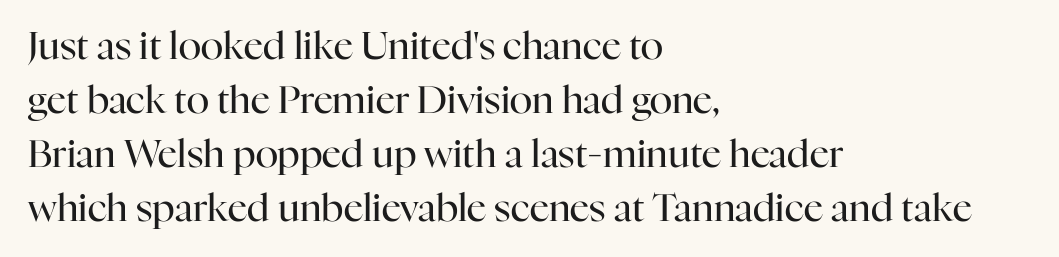
The image shows 38 px regular-weight serif type, upright; set left-aligned, normal line spacing (1.42x), normal letter spacing, not underlined; high stroke contrast and a medium x-height.
